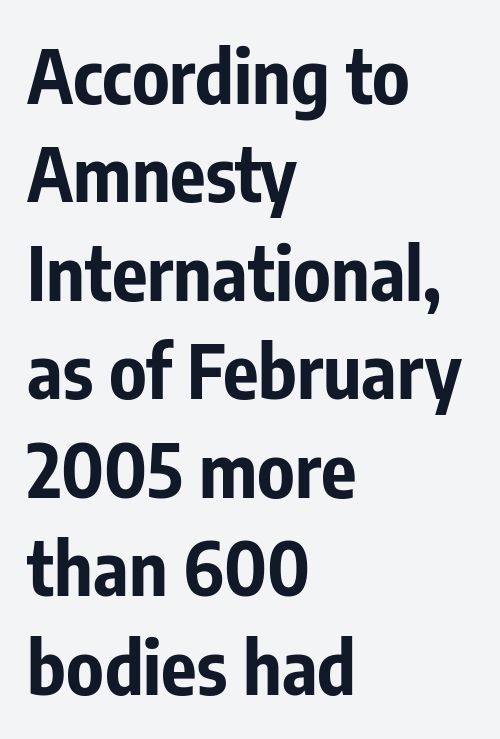
The image shows 74 px bold, condensed sans-serif type, upright; set left-aligned, normal line spacing (1.33x), normal letter spacing, not underlined; low stroke contrast and a medium x-height.
